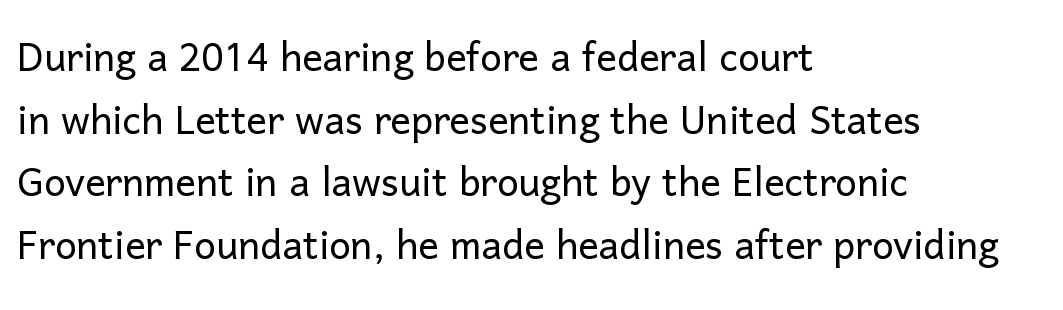
Q: Is the text bold? A: No.
Q: Is the text italic (slanted)? A: No, it is upright.
Q: Is the typeface a serif or a sans-serif typeface? A: Sans-serif.
Q: Is the text underlined? A: No.
Q: How is the paragraph aligned? A: Left-aligned.
Q: Is the spacing between letters normal or unusually wide? A: Normal.
Q: Width (condensed, normal, or wide)? A: Normal.
Q: Stroke contrast? A: Low.
Q: x-height? A: Medium.
Q: Monospaced? A: No.
